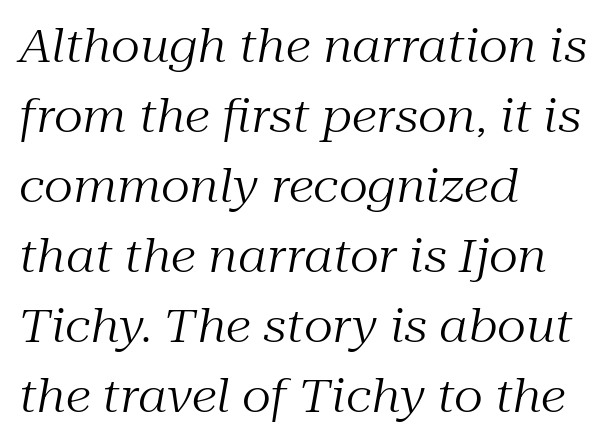
Q: Is the text bold? A: No.
Q: Is the text italic (slanted)? A: Yes, it leans right by about 10 degrees.
Q: Is the typeface a serif or a sans-serif typeface? A: Serif.
Q: Is the text underlined? A: No.
Q: How is the paragraph aligned? A: Left-aligned.
Q: Is the spacing between letters normal or unusually wide? A: Normal.
Q: Is the spacing between lines tight, normal or loose? A: Normal.
Q: Width (condensed, normal, or wide)? A: Normal.
Q: Stroke contrast? A: Medium.
Q: x-height? A: Medium.
Q: Monospaced? A: No.
